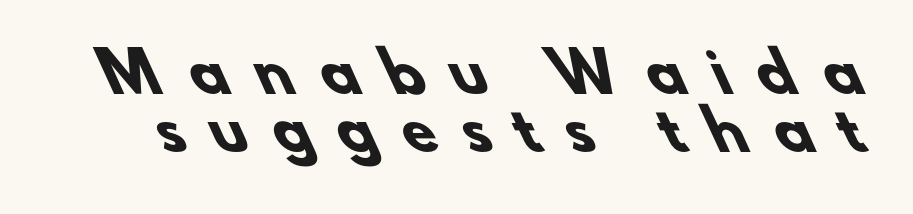
Q: Is the text bold? A: Yes.
Q: Is the typeface a serif or a sans-serif typeface? A: Sans-serif.
Q: Is the text underlined? A: No.
Q: Is the spacing between letters normal or unusually wide? A: Unusually wide.
Q: Is the spacing between lines tight, normal or loose? A: Tight.
Q: Width (condensed, normal, or wide)? A: Normal.
Q: Stroke contrast? A: Low.
Q: x-height? A: Small.
Q: Monospaced? A: No.
